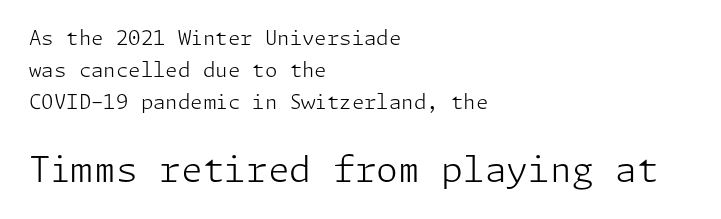
Q: Is the text bold? A: No.
Q: Is the text italic (slanted)? A: No, it is upright.
Q: Is the typeface a serif or a sans-serif typeface? A: Sans-serif.
Q: Is the text underlined? A: No.
Q: How is the paragraph aligned? A: Left-aligned.
Q: Is the spacing between letters normal or unusually wide? A: Normal.
Q: Is the spacing between lines tight, normal or loose? A: Normal.
Q: Which block of text is set in a larger size, the first (top) or the second (bottom)? A: The second (bottom) one.
Q: Width (condensed, normal, or wide)? A: Normal.
Q: Stroke contrast? A: Low.
Q: x-height? A: Medium.
